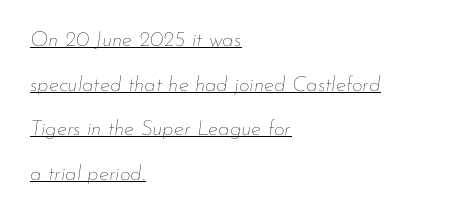
The image shows 21 px text type, italic (leaning right); set left-aligned, loose line spacing (2.13x), normal letter spacing, underlined.
